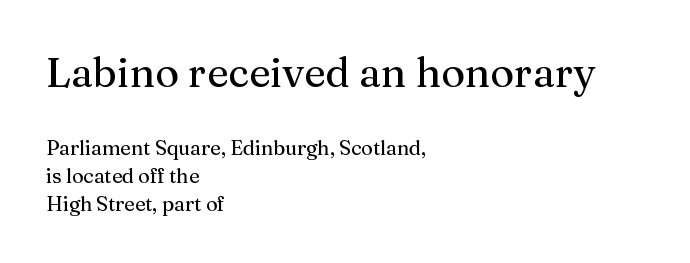
Q: Is the text italic (slanted)? A: No, it is upright.
Q: Is the typeface a serif or a sans-serif typeface? A: Serif.
Q: Is the text underlined? A: No.
Q: How is the paragraph aligned? A: Left-aligned.
Q: Is the spacing between letters normal or unusually wide? A: Normal.
Q: Is the spacing between lines tight, normal or loose? A: Normal.
Q: Which block of text is set in a larger size, the first (top) or the second (bottom)? A: The first (top) one.
Q: Width (condensed, normal, or wide)? A: Normal.
Q: Stroke contrast? A: Medium.
Q: x-height? A: Medium.
Q: Monospaced? A: No.
